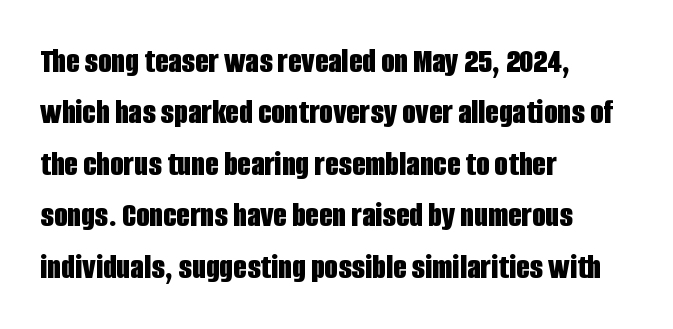
{"serif": "no", "italic": "no", "bold": "yes", "weight": "bold", "width": "condensed", "stroke_contrast": "low", "x_height": "large", "monospaced": "no", "underline": "no", "align": "left", "line_spacing": "normal", "line_spacing_ratio": 1.47, "letter_spacing": "normal", "letter_spacing_em": 0.0, "glyph_px": 35}
